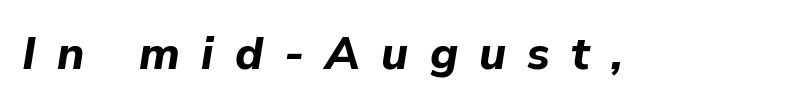
The image shows 46 px bold type, italic (leaning right); set unusually wide letter spacing (+0.46 em), not underlined; low stroke contrast and a medium x-height.
